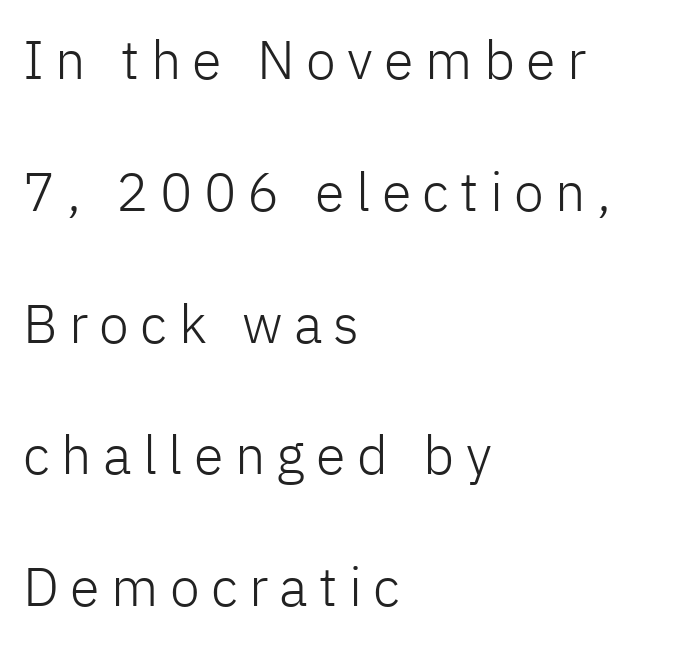
The image shows 54 px light sans-serif type, upright; set left-aligned, loose line spacing (2.44x), unusually wide letter spacing (+0.21 em), not underlined; low stroke contrast and a medium x-height.
